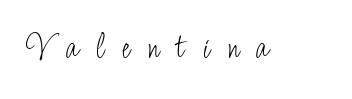
{"serif": "no", "bold": "no", "weight": "light", "width": "condensed", "stroke_contrast": "low", "x_height": "small", "monospaced": "no", "underline": "no", "letter_spacing": "wide", "letter_spacing_em": 0.48, "glyph_px": 37}
